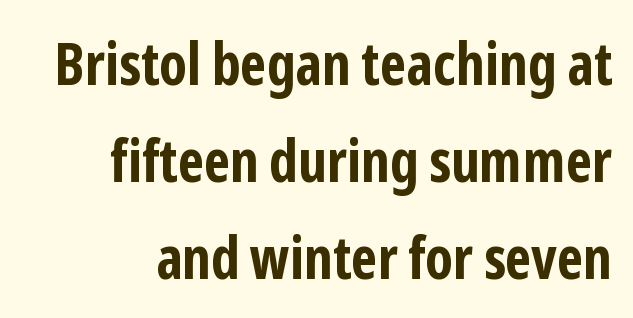
{"serif": "no", "italic": "no", "bold": "yes", "weight": "bold", "width": "condensed", "stroke_contrast": "low", "x_height": "medium", "monospaced": "no", "underline": "no", "align": "right", "line_spacing": "normal", "line_spacing_ratio": 1.64, "letter_spacing": "normal", "letter_spacing_em": 0.0, "glyph_px": 59}
